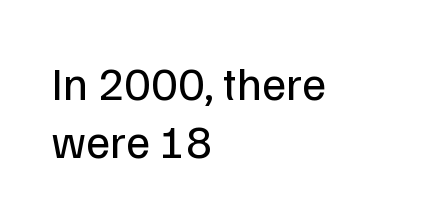
The typography opts for an upright posture over an oblique one. Clear beneath every line of the passage. Stroke mass is kept to a normal reading level or below. Letter spacing: default.
